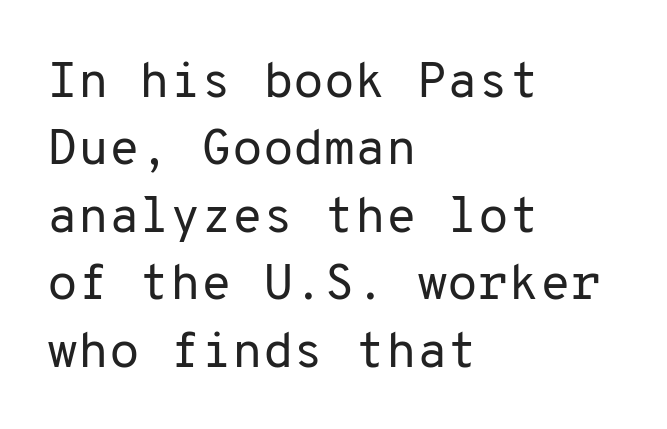
Q: Is the text bold? A: No.
Q: Is the text italic (slanted)? A: No, it is upright.
Q: Is the typeface a serif or a sans-serif typeface? A: Sans-serif.
Q: Is the text underlined? A: No.
Q: How is the paragraph aligned? A: Left-aligned.
Q: Is the spacing between letters normal or unusually wide? A: Normal.
Q: Is the spacing between lines tight, normal or loose? A: Normal.
Q: Width (condensed, normal, or wide)? A: Normal.
Q: Stroke contrast? A: Low.
Q: x-height? A: Medium.
Q: Monospaced? A: Yes.
